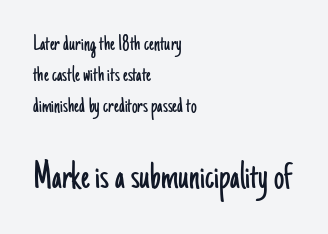
{"serif": "no", "italic": "no", "bold": "no", "weight": "light", "width": "condensed", "stroke_contrast": "low", "x_height": "small", "monospaced": "no", "underline": "no", "align": "left", "line_spacing": "normal", "line_spacing_ratio": 1.35, "letter_spacing": "normal", "letter_spacing_em": 0.0, "larger_block": "second", "size_ratio": 1.78, "glyph_px": 41}
